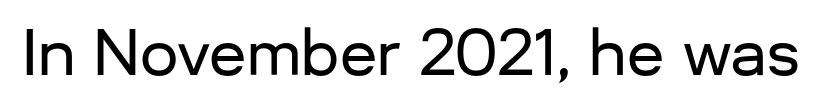
{"serif": "no", "italic": "no", "width": "normal", "stroke_contrast": "low", "x_height": "medium", "monospaced": "no", "underline": "no", "letter_spacing": "normal", "letter_spacing_em": 0.0, "glyph_px": 61}
